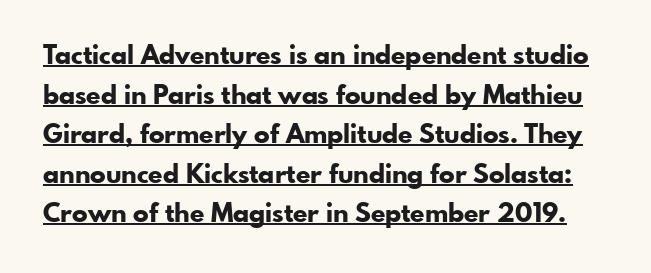
The passage shown has conventional tracking throughout. Every letter is thick-stroked: bold, no question. The string is rendered with underlining switched on. Style check: upright. Line spacing here is normal.
